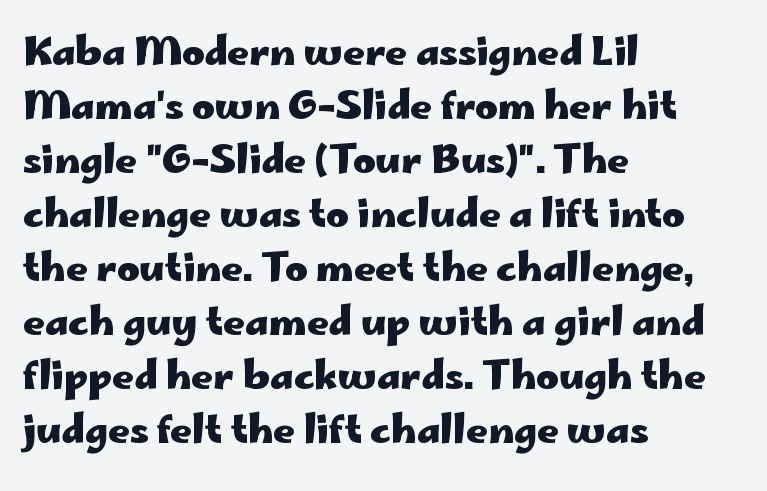
The image shows 38 px heavy, wide sans-serif type, upright; set left-aligned, normal line spacing (1.42x), normal letter spacing, not underlined; low stroke contrast and a small x-height.
